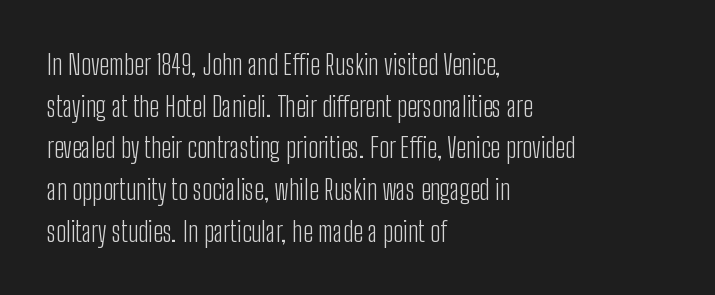
Q: Is the text bold? A: No.
Q: Is the text italic (slanted)? A: No, it is upright.
Q: Is the typeface a serif or a sans-serif typeface? A: Sans-serif.
Q: Is the text underlined? A: No.
Q: How is the paragraph aligned? A: Left-aligned.
Q: Is the spacing between letters normal or unusually wide? A: Normal.
Q: Is the spacing between lines tight, normal or loose? A: Normal.
Q: Width (condensed, normal, or wide)? A: Condensed.
Q: Stroke contrast? A: Low.
Q: x-height? A: Medium.
Q: Monospaced? A: No.
